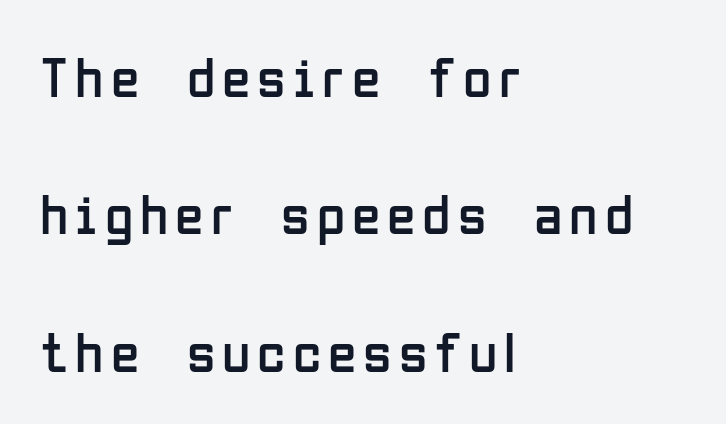
The image shows 58 px regular-weight, condensed sans-serif type, upright; set left-aligned, loose line spacing (2.37x), not underlined; low stroke contrast and a medium x-height.
